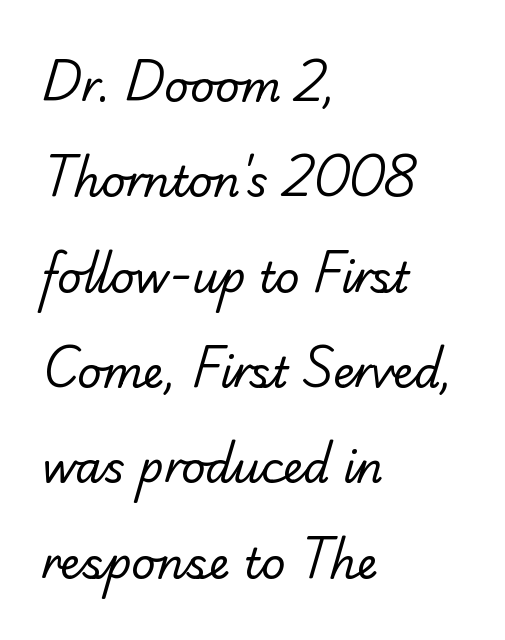
Q: Is the text bold? A: No.
Q: Is the typeface a serif or a sans-serif typeface? A: Serif.
Q: Is the text underlined? A: No.
Q: How is the paragraph aligned? A: Left-aligned.
Q: Is the spacing between letters normal or unusually wide? A: Normal.
Q: Is the spacing between lines tight, normal or loose? A: Loose.
Q: Width (condensed, normal, or wide)? A: Normal.
Q: Stroke contrast? A: Low.
Q: x-height? A: Small.
Q: Monospaced? A: No.
